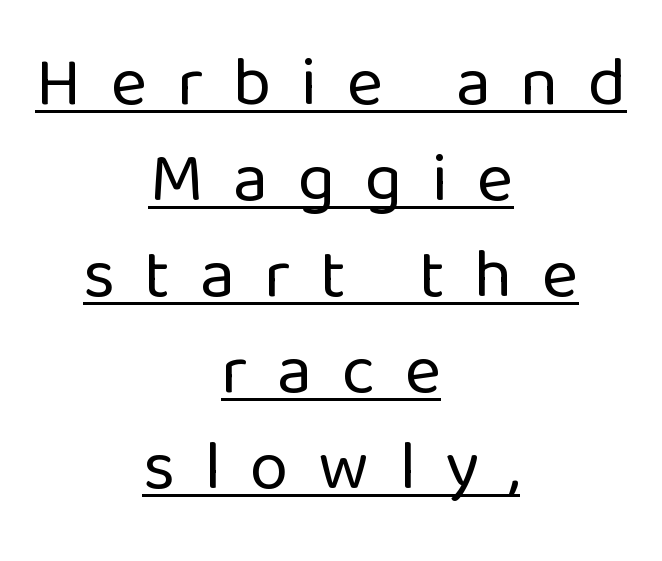
The image shows 70 px regular-weight sans-serif type, upright; set centered, normal line spacing (1.37x), unusually wide letter spacing (+0.42 em), underlined; low stroke contrast and a medium x-height.
